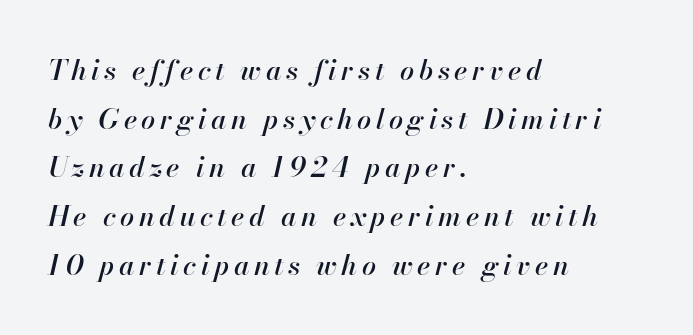
The gap between lines stays unmarked. Line starts are locked; line ends wander. Slant detected: the letters are inclined. The face used here is proportionally spaced, like ordinary book or web type.
